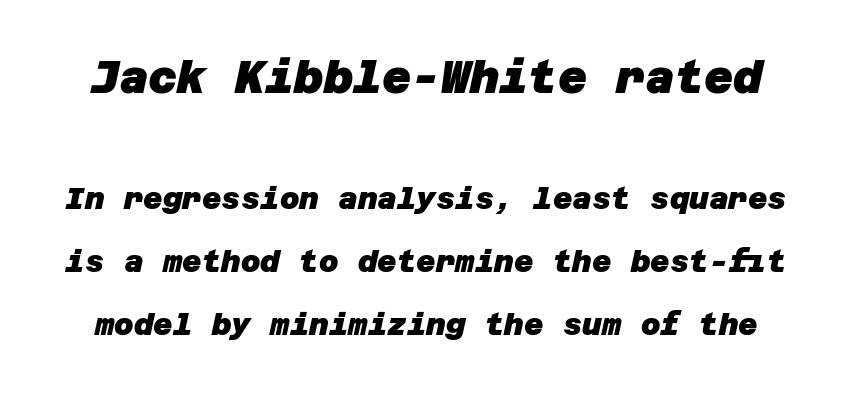
Q: Is the text bold? A: Yes.
Q: Is the typeface a serif or a sans-serif typeface? A: Sans-serif.
Q: Is the text underlined? A: No.
Q: Is the spacing between letters normal or unusually wide? A: Normal.
Q: Is the spacing between lines tight, normal or loose? A: Loose.
Q: Which block of text is set in a larger size, the first (top) or the second (bottom)? A: The first (top) one.
Q: Width (condensed, normal, or wide)? A: Normal.
Q: Stroke contrast? A: Low.
Q: x-height? A: Large.
